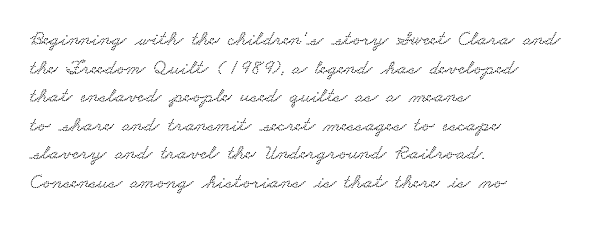
Q: Is the text underlined? A: No.
Q: How is the paragraph aligned? A: Left-aligned.
Q: Is the spacing between letters normal or unusually wide? A: Normal.
Q: Is the spacing between lines tight, normal or loose? A: Normal.
